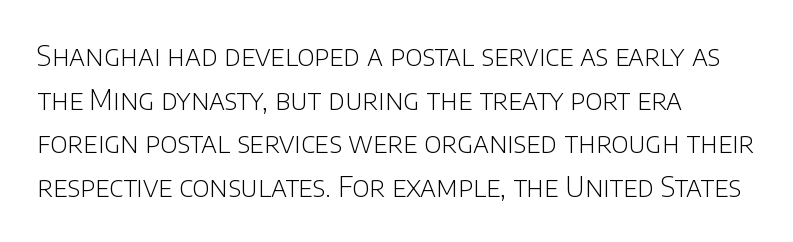
{"serif": "no", "italic": "no", "bold": "no", "weight": "light", "width": "normal", "stroke_contrast": "low", "x_height": "large", "monospaced": "no", "underline": "no", "align": "left", "line_spacing": "normal", "line_spacing_ratio": 1.56, "letter_spacing": "normal", "letter_spacing_em": 0.0, "glyph_px": 28}
